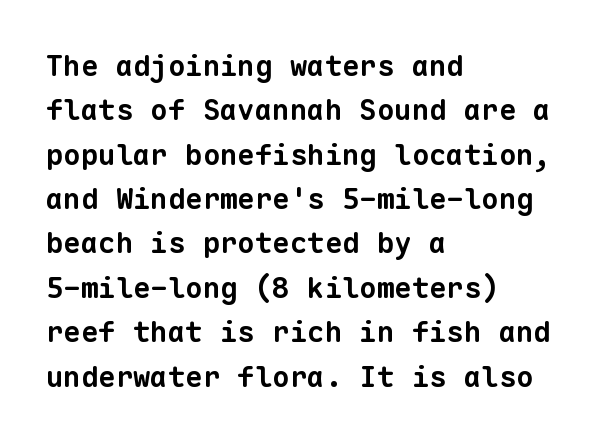
Q: Is the text bold? A: Yes.
Q: Is the typeface a serif or a sans-serif typeface? A: Sans-serif.
Q: Is the text underlined? A: No.
Q: How is the paragraph aligned? A: Left-aligned.
Q: Is the spacing between letters normal or unusually wide? A: Normal.
Q: Is the spacing between lines tight, normal or loose? A: Normal.
Q: Width (condensed, normal, or wide)? A: Normal.
Q: Stroke contrast? A: Low.
Q: x-height? A: Medium.
Q: Monospaced? A: Yes.
